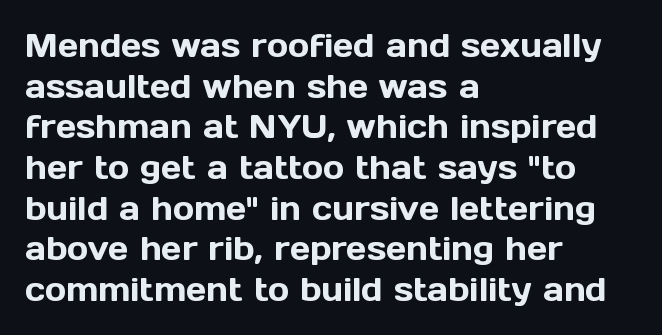
{"serif": "no", "italic": "no", "width": "normal", "x_height": "medium", "monospaced": "no", "underline": "no", "align": "left", "line_spacing": "normal", "line_spacing_ratio": 1.27, "letter_spacing": "normal", "letter_spacing_em": 0.0, "glyph_px": 32}
